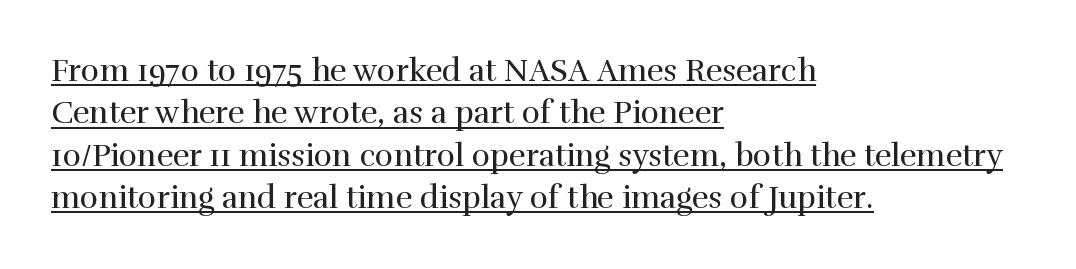
The image shows 31 px regular-weight serif type, upright; set left-aligned, normal line spacing (1.37x), normal letter spacing, underlined; high stroke contrast and a medium x-height.
